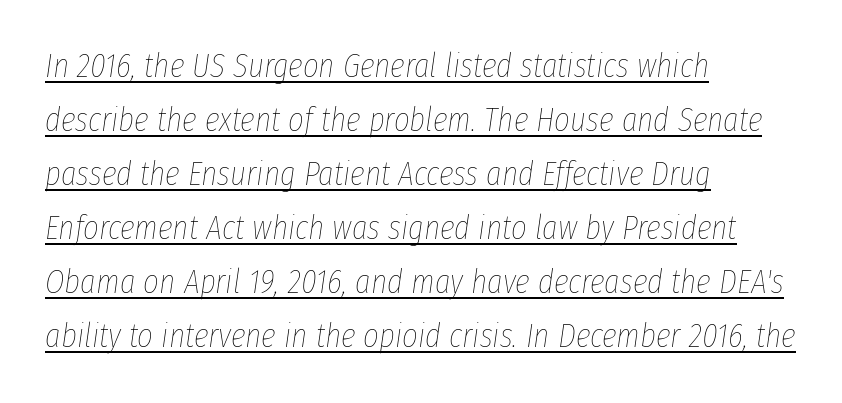
Q: Is the text bold? A: No.
Q: Is the text italic (slanted)? A: Yes, it leans right by about 8 degrees.
Q: Is the text underlined? A: Yes.
Q: How is the paragraph aligned? A: Left-aligned.
Q: Is the spacing between letters normal or unusually wide? A: Normal.
Q: Is the spacing between lines tight, normal or loose? A: Normal.
Q: Width (condensed, normal, or wide)? A: Condensed.
Q: Stroke contrast? A: Low.
Q: x-height? A: Medium.
Q: Monospaced? A: No.
